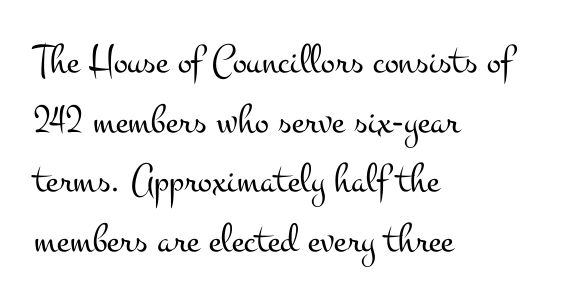
Letters rest on an invisible, unmarked baseline. Is this a fixed-width face? No — the glyphs have proportional, varying widths. Tracking value appears to be zero — textbook default spacing. This sample keeps an unexceptional amount of space between lines.
